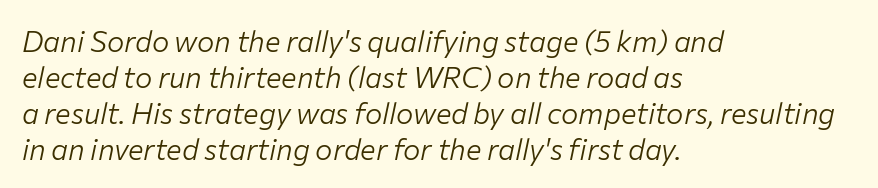
Q: Is the text bold? A: No.
Q: Is the text italic (slanted)? A: Yes, it leans right by about 12 degrees.
Q: Is the text underlined? A: No.
Q: How is the paragraph aligned? A: Left-aligned.
Q: Is the spacing between letters normal or unusually wide? A: Normal.
Q: Width (condensed, normal, or wide)? A: Normal.
Q: Stroke contrast? A: Low.
Q: x-height? A: Medium.
Q: Monospaced? A: No.
